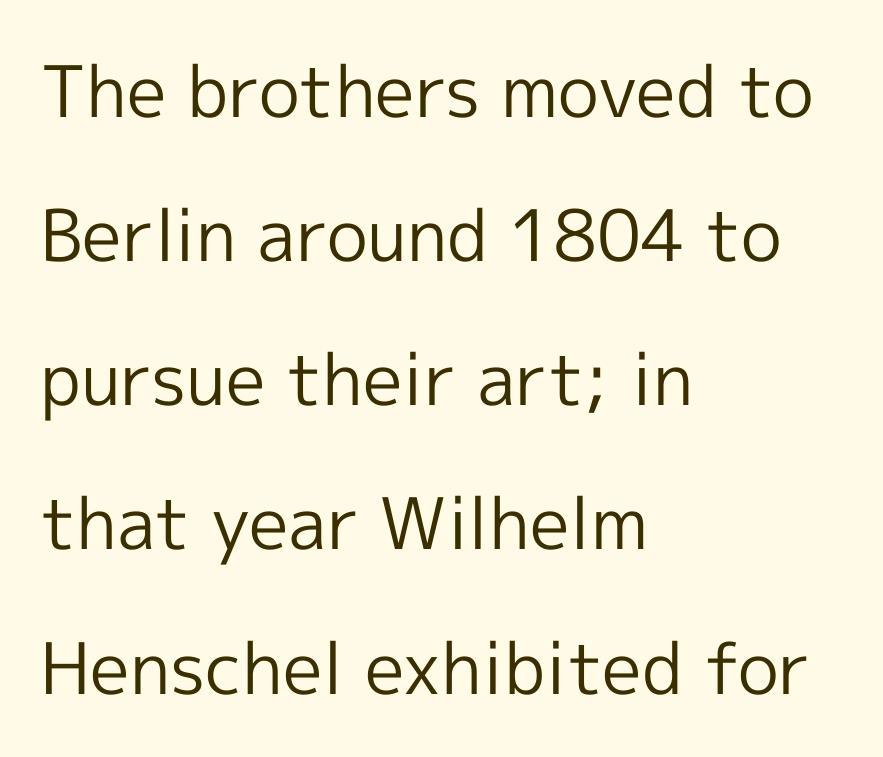
The image shows 71 px regular-weight sans-serif type, upright; set left-aligned, loose line spacing (2.03x), normal letter spacing, not underlined; a medium x-height.
